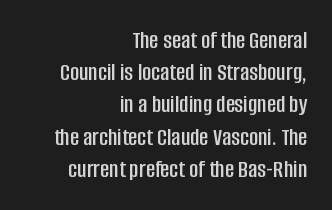
{"italic": "no", "underline": "no", "align": "right", "line_spacing": "normal", "line_spacing_ratio": 1.29, "letter_spacing": "normal", "letter_spacing_em": 0.0, "glyph_px": 25}
